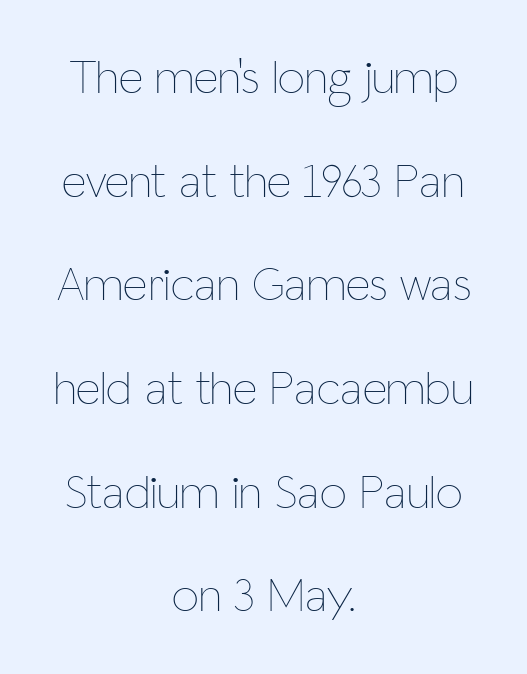
The image shows 48 px thin, condensed type, upright; set centered, loose line spacing (2.16x), normal letter spacing, not underlined; low stroke contrast and a medium x-height.
